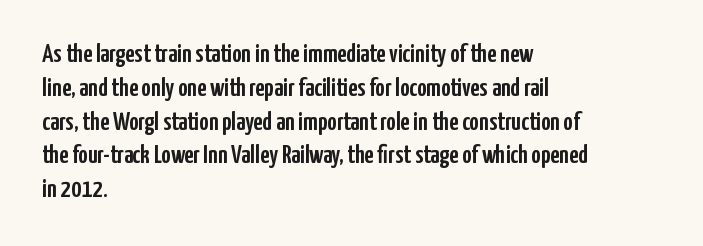
The image shows 26 px text type, upright; set left-aligned, normal line spacing (1.3x), normal letter spacing, not underlined.
